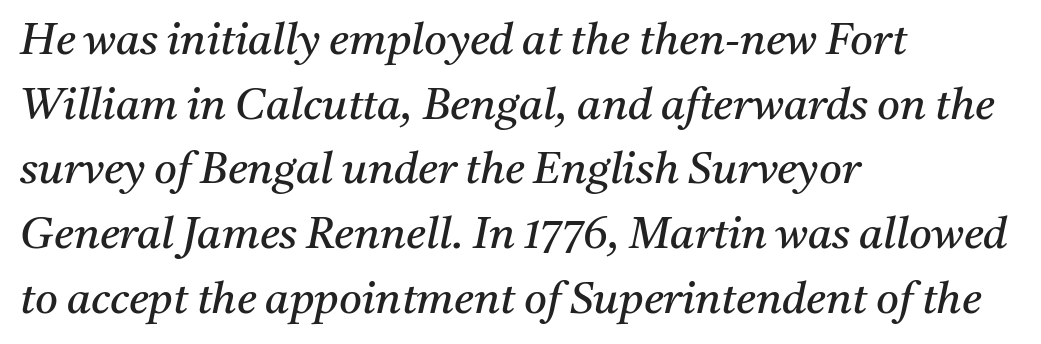
{"serif": "yes", "italic": "yes", "lean": "right", "slant_degrees": 11, "bold": "no", "weight": "regular", "width": "normal", "stroke_contrast": "medium", "x_height": "medium", "monospaced": "no", "underline": "no", "align": "left", "line_spacing": "normal", "line_spacing_ratio": 1.47, "letter_spacing": "normal", "letter_spacing_em": 0.0, "glyph_px": 44}
